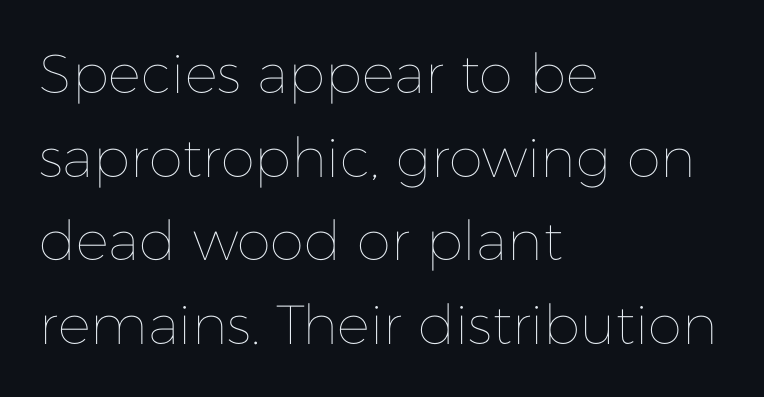
Ascenders rise straight up at ninety degrees. Heft: none added — not bold. Do the characters align in a grid? No, the font is proportional. The glyphs are unaccompanied by any horizontal stroke below them. Quick note: interline space is typical.
